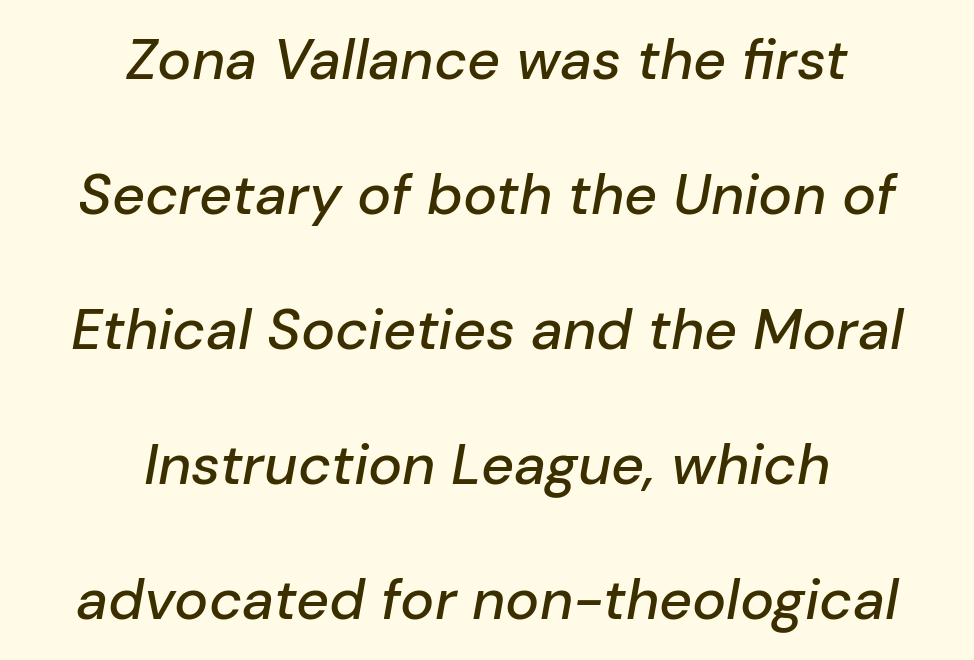
{"italic": "yes", "lean": "right", "slant_degrees": 10, "width": "normal", "stroke_contrast": "low", "x_height": "medium", "monospaced": "no", "underline": "no", "align": "center", "line_spacing": "loose", "line_spacing_ratio": 2.37, "letter_spacing": "normal", "letter_spacing_em": 0.0, "glyph_px": 57}
